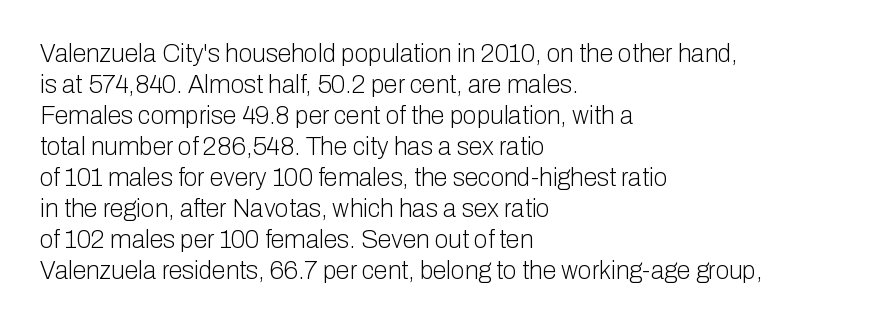
A light-to-regular cut is what we see here. Clear beneath every line of the passage. Vertical strokes here are truly vertical. The passage shown has conventional tracking throughout. Leftover space on each line is placed entirely after the last word.
